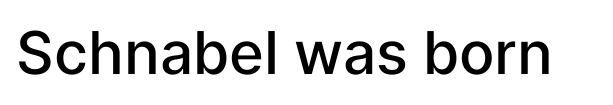
The image shows 59 px semibold sans-serif type, upright; set normal letter spacing, not underlined; low stroke contrast and a medium x-height.
